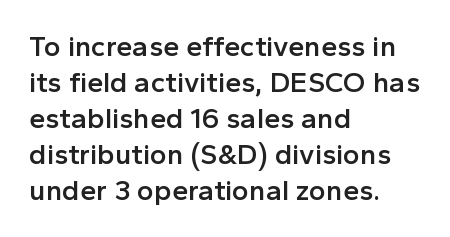
The image shows 29 px semibold sans-serif type, upright; set left-aligned, line spacing 1.24x, normal letter spacing, not underlined; a medium x-height.
